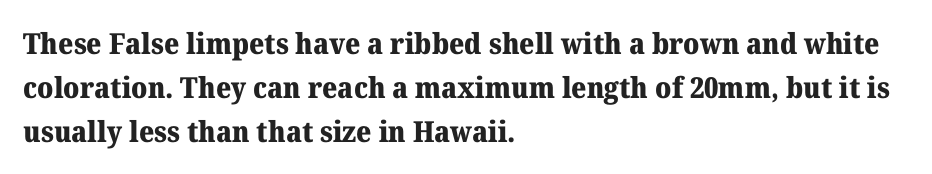
Q: Is the text bold? A: Yes.
Q: Is the text italic (slanted)? A: No, it is upright.
Q: Is the typeface a serif or a sans-serif typeface? A: Serif.
Q: Is the text underlined? A: No.
Q: How is the paragraph aligned? A: Left-aligned.
Q: Is the spacing between letters normal or unusually wide? A: Normal.
Q: Is the spacing between lines tight, normal or loose? A: Normal.
Q: Width (condensed, normal, or wide)? A: Normal.
Q: Stroke contrast? A: Medium.
Q: x-height? A: Medium.
Q: Monospaced? A: No.
